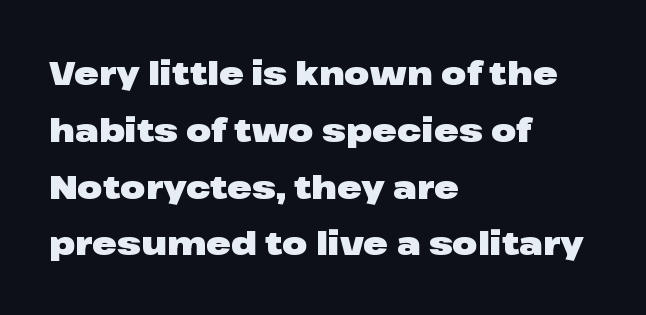
The image shows 33 px heavy, wide sans-serif type, upright; set left-aligned, line spacing 1.72x, normal letter spacing, not underlined; low stroke contrast and a medium x-height.
